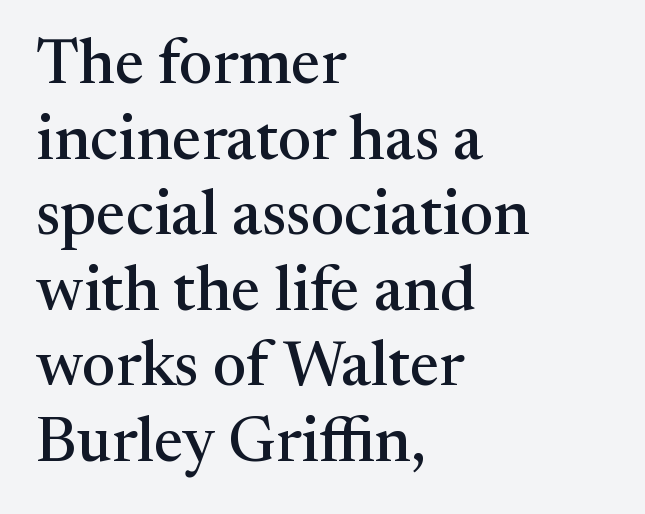
Notice how the stems are strictly vertical — no italics here. The rendering shows small feet on the letterforms — a serif design. All the whitespace from short lines collects on the right. Do the characters align in a grid? No, the font is proportional. The letterforms sit shoulder to shoulder at normal distance. Check under the words: just untouched page.
